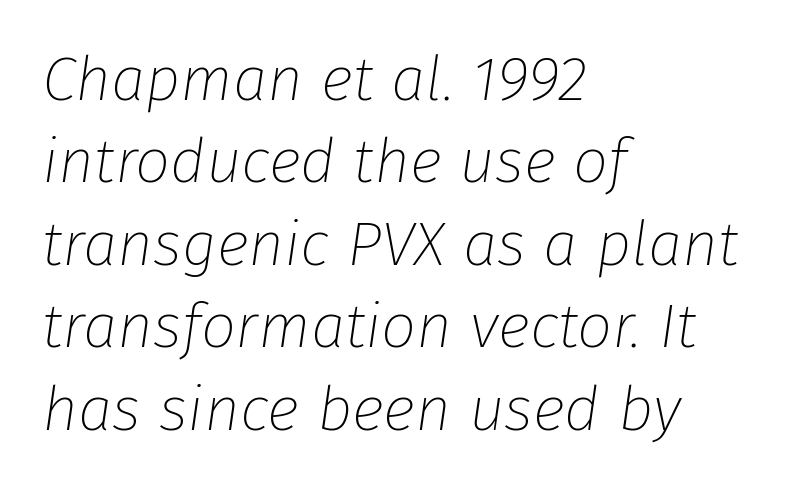
The image shows 62 px thin type, italic (leaning right); set left-aligned, normal line spacing (1.33x), normal letter spacing, not underlined; low stroke contrast and a medium x-height.
